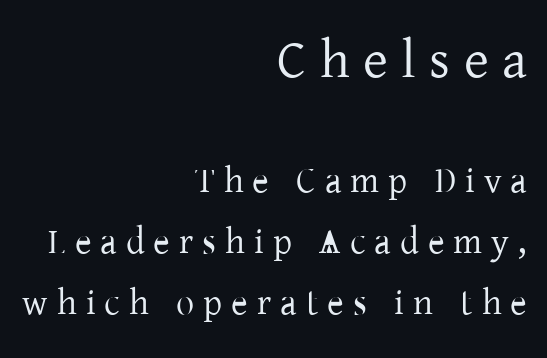
Q: Is the text bold? A: No.
Q: Is the text italic (slanted)? A: No, it is upright.
Q: Is the typeface a serif or a sans-serif typeface? A: Serif.
Q: Is the text underlined? A: No.
Q: How is the paragraph aligned? A: Right-aligned.
Q: Is the spacing between letters normal or unusually wide? A: Unusually wide.
Q: Is the spacing between lines tight, normal or loose? A: Normal.
Q: Which block of text is set in a larger size, the first (top) or the second (bottom)? A: The first (top) one.
Q: Width (condensed, normal, or wide)? A: Normal.
Q: Stroke contrast? A: Low.
Q: x-height? A: Medium.
Q: Monospaced? A: No.
